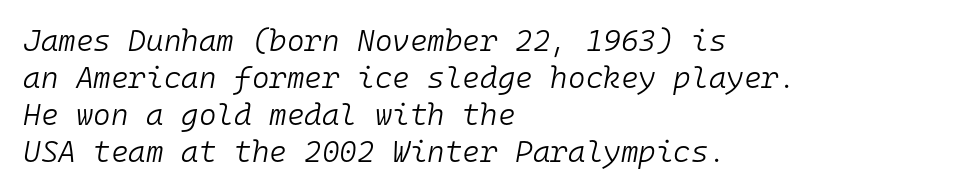
Nobody touched the tracking dial on this one. Beneath every word, the page is bare. The face used here has a pronounced slope to its letters. Do the characters align in a grid? Yes, the font is monospaced. Visually the block forms a straight wall on the left and a jagged coastline on the right.
